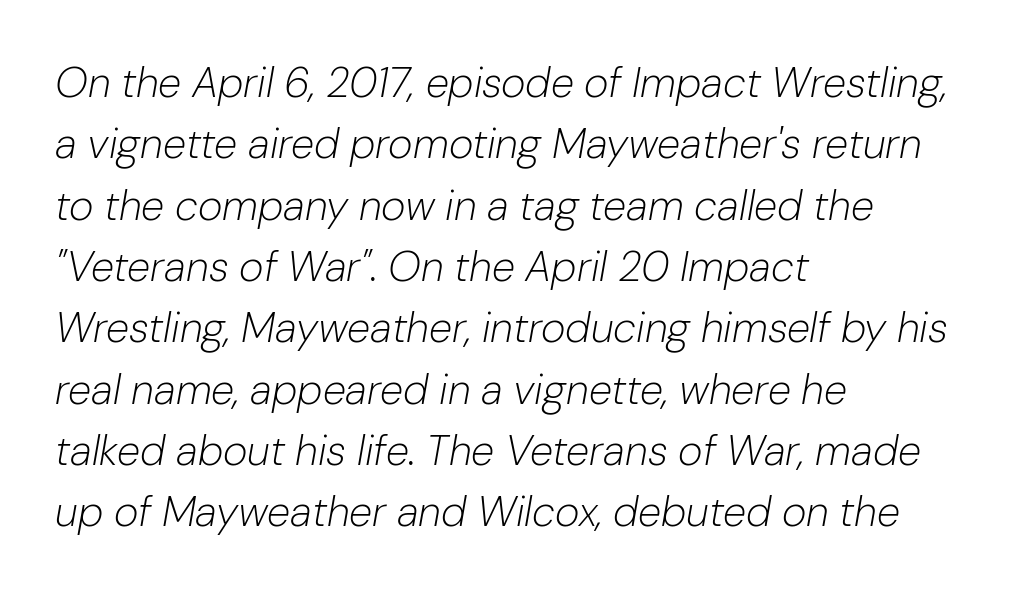
The image shows 42 px light type, italic (leaning right); set left-aligned, normal line spacing (1.46x), normal letter spacing, not underlined; low stroke contrast and a medium x-height.
